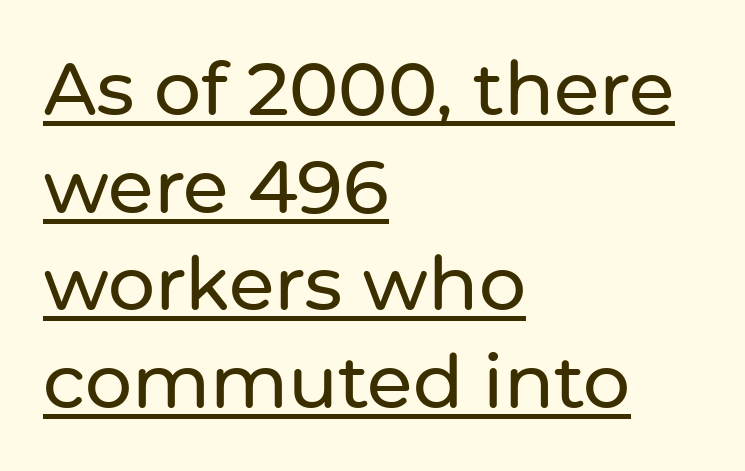
Descenders here cross a horizontal rule under the line. The specimen reads as upright at a glance. Looks like regular typesetting: each glyph gets only the width it needs. Notice how the passage keeps a crisp vertical edge on the left only. Stroke terminals: plain, sans-serif.
